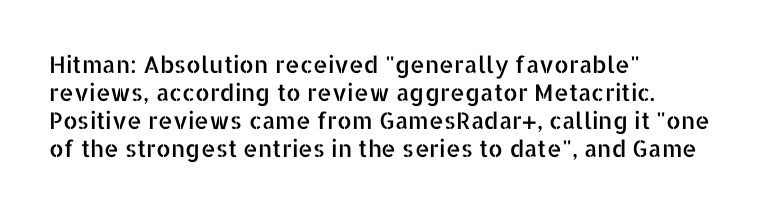
Look at the tracking — it's just the regular setting, nothing added. Caption: multi-line text, flush left, ragged right. Notice how the stems are strictly vertical — no italics here. A clean baseline with only descenders dipping below it.
